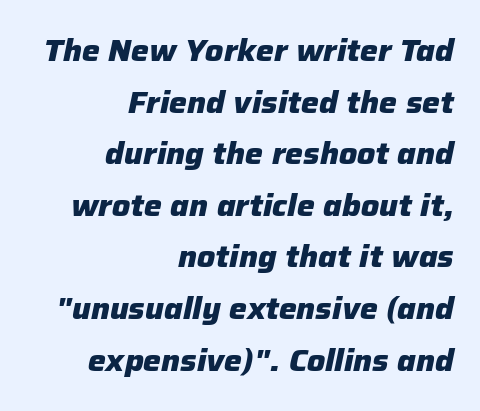
Is this a fixed-width face? No — the glyphs have proportional, varying widths. Which margin do the lines hug? The right one — the left edge is uneven. The face used here has a pronounced slope to its letters. The typesetting leans heavy: a genuine bold. Clear beneath every line of the passage.
